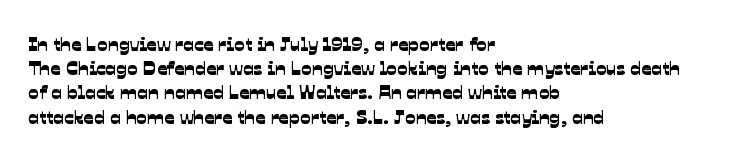
Q: Is the text underlined? A: No.
Q: How is the paragraph aligned? A: Left-aligned.
Q: Is the spacing between letters normal or unusually wide? A: Normal.
